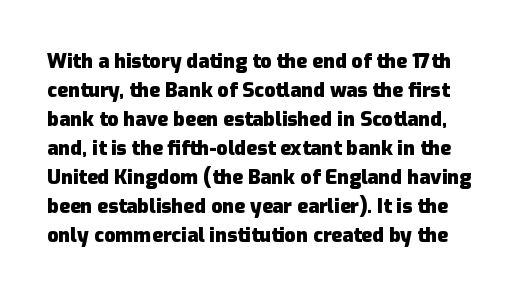
Q: Is the text bold? A: Yes.
Q: Is the text italic (slanted)? A: No, it is upright.
Q: Is the text underlined? A: No.
Q: Is the spacing between letters normal or unusually wide? A: Normal.
Q: Is the spacing between lines tight, normal or loose? A: Normal.
